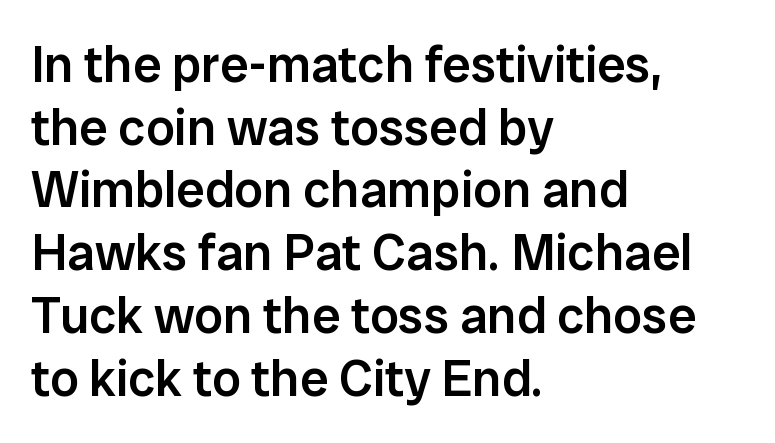
{"serif": "no", "italic": "no", "bold": "semi", "weight": "semibold", "width": "normal", "stroke_contrast": "low", "x_height": "medium", "monospaced": "no", "underline": "no", "align": "left", "line_spacing_ratio": 1.23, "letter_spacing": "normal", "letter_spacing_em": 0.0, "glyph_px": 51}
